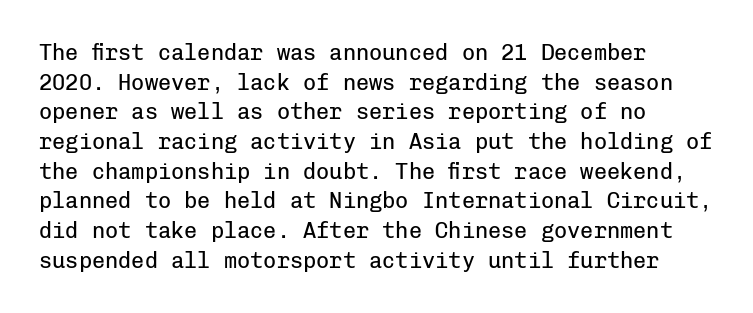
The image shows 22 px text type, upright; set left-aligned, normal line spacing (1.35x), normal letter spacing, not underlined.
